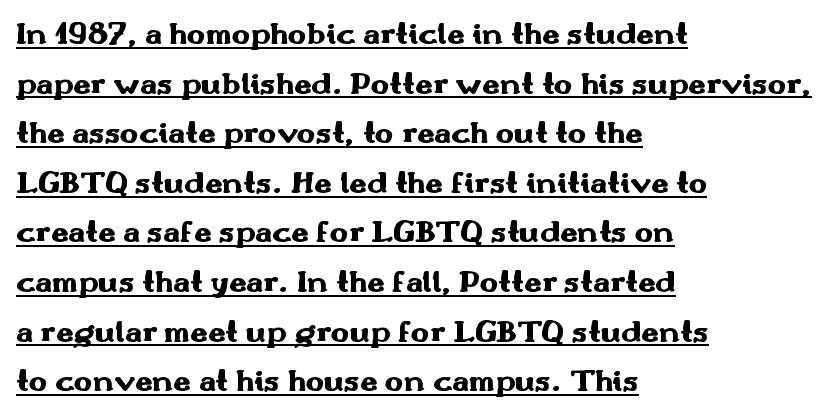
The image shows 31 px heavy, wide sans-serif type, upright; set left-aligned, normal line spacing (1.6x), normal letter spacing, underlined; medium stroke contrast and a small x-height.
